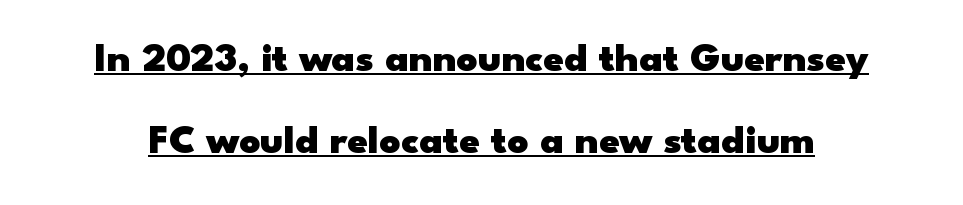
Q: Is the text bold? A: Yes.
Q: Is the text italic (slanted)? A: No, it is upright.
Q: Is the typeface a serif or a sans-serif typeface? A: Sans-serif.
Q: Is the text underlined? A: Yes.
Q: Is the spacing between letters normal or unusually wide? A: Normal.
Q: Is the spacing between lines tight, normal or loose? A: Loose.
Q: Width (condensed, normal, or wide)? A: Wide.
Q: Stroke contrast? A: Low.
Q: x-height? A: Small.
Q: Monospaced? A: No.
